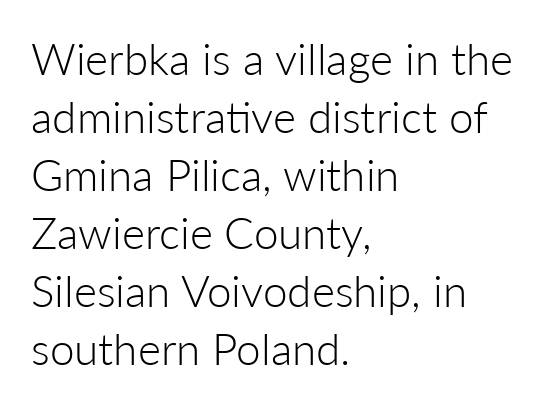
The image shows 44 px light sans-serif type, upright; set left-aligned, normal line spacing (1.32x), normal letter spacing, not underlined; low stroke contrast and a medium x-height.
